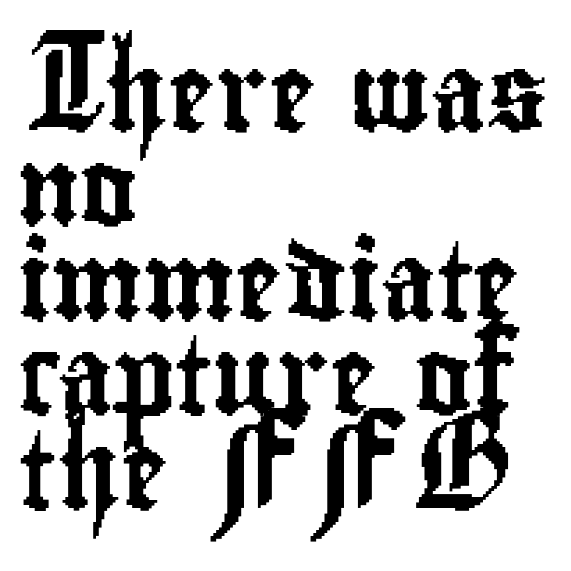
Q: Is the text italic (slanted)? A: No, it is upright.
Q: Is the typeface a serif or a sans-serif typeface? A: Sans-serif.
Q: Is the text underlined? A: No.
Q: How is the paragraph aligned? A: Left-aligned.
Q: Is the spacing between letters normal or unusually wide? A: Normal.
Q: Width (condensed, normal, or wide)? A: Condensed.
Q: Stroke contrast? A: Low.
Q: x-height? A: Small.
Q: Monospaced? A: No.
